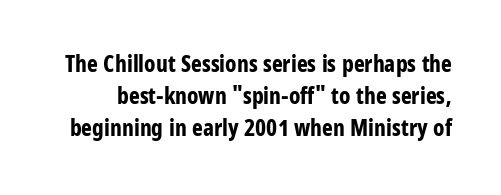
The image shows 23 px bold type, upright; set normal line spacing (1.4x), normal letter spacing, not underlined.
